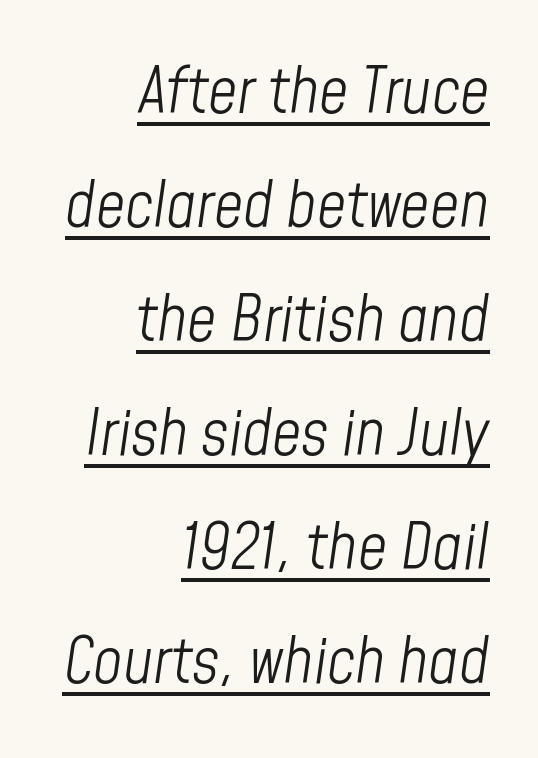
One-word summary of the alignment: right. The weight would be labelled regular, book, light, or lighter still. This sample uses plain, unmodified letter spacing. Somebody hit Ctrl+U on this one — the words are underlined. Varying glyph widths throughout — classic text-font behaviour.
